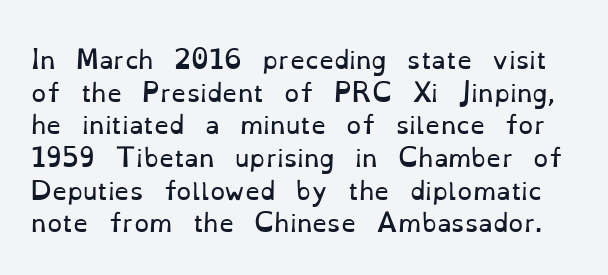
Q: Is the text bold? A: No.
Q: Is the text italic (slanted)? A: No, it is upright.
Q: Is the text underlined? A: No.
Q: Is the spacing between letters normal or unusually wide? A: Normal.
Q: Is the spacing between lines tight, normal or loose? A: Normal.
